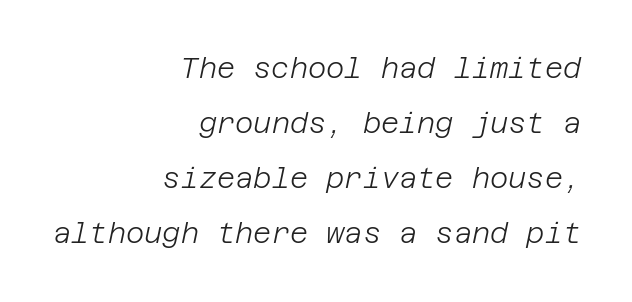
Q: Is the text bold? A: No.
Q: Is the text italic (slanted)? A: Yes, it leans right by about 12 degrees.
Q: Is the text underlined? A: No.
Q: How is the paragraph aligned? A: Right-aligned.
Q: Is the spacing between letters normal or unusually wide? A: Normal.
Q: Is the spacing between lines tight, normal or loose? A: Loose.
Q: Width (condensed, normal, or wide)? A: Normal.
Q: Stroke contrast? A: Low.
Q: x-height? A: Large.
